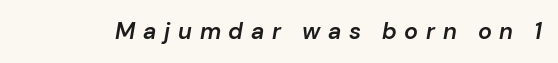
Q: Is the text bold? A: Semi-bold.
Q: Is the text italic (slanted)? A: Yes, it leans right by about 10 degrees.
Q: Is the text underlined? A: No.
Q: Is the spacing between letters normal or unusually wide? A: Unusually wide.
